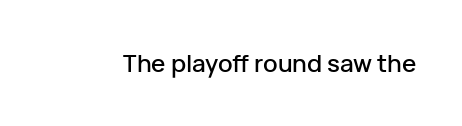
Observe the ordinary spacing: letters are neighbours, not strangers. Underline: absent. Rendered with straight, roman letterforms.
